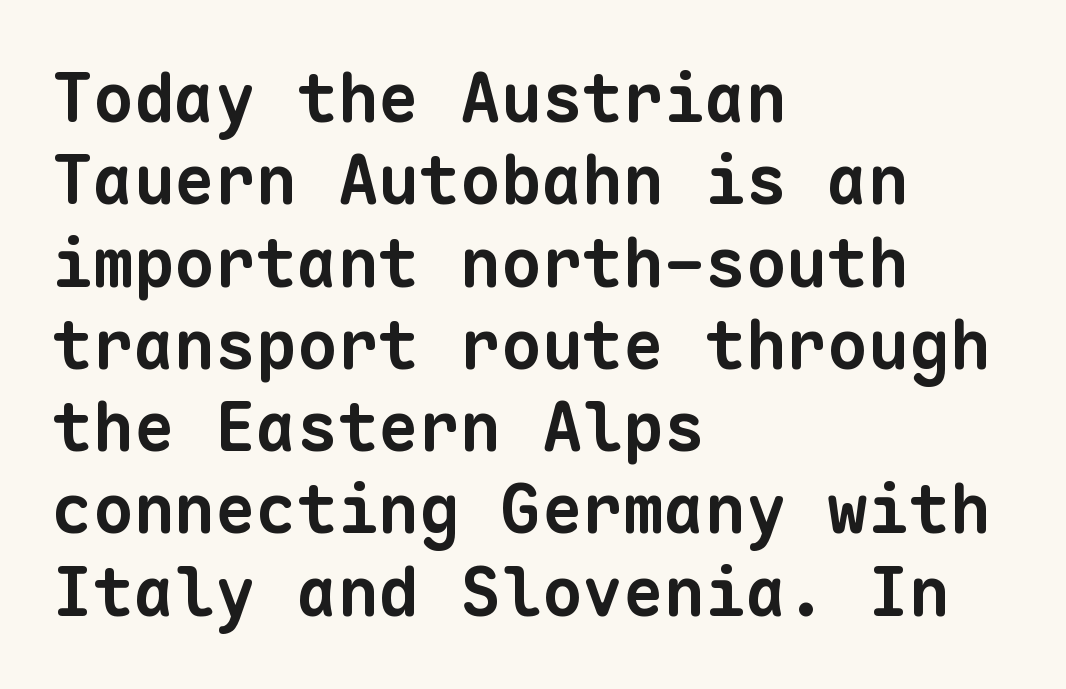
{"serif": "no", "bold": "yes", "weight": "bold", "width": "normal", "stroke_contrast": "low", "x_height": "medium", "monospaced": "yes", "underline": "no", "align": "left", "line_spacing_ratio": 1.21, "letter_spacing": "normal", "letter_spacing_em": 0.0, "glyph_px": 68}
